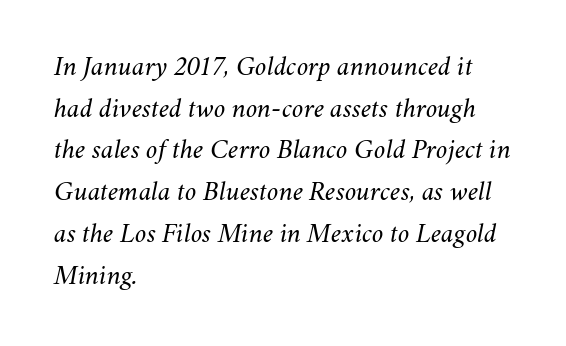
{"italic": "yes", "lean": "right", "slant_degrees": 11, "bold": "no", "weight": "regular", "width": "normal", "stroke_contrast": "medium", "x_height": "small", "monospaced": "no", "underline": "no", "align": "left", "line_spacing": "normal", "line_spacing_ratio": 1.49, "letter_spacing": "normal", "letter_spacing_em": 0.0, "glyph_px": 28}
